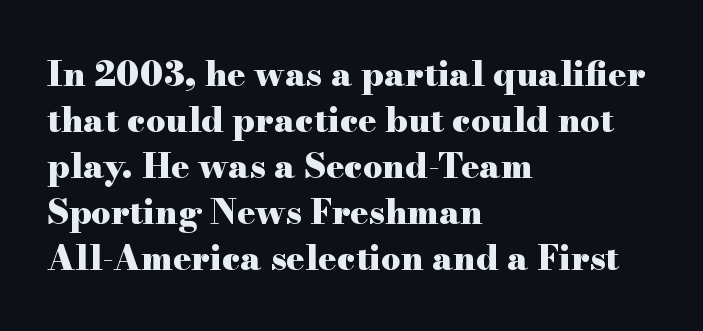
Q: Is the text bold? A: Yes.
Q: Is the text italic (slanted)? A: No, it is upright.
Q: Is the typeface a serif or a sans-serif typeface? A: Serif.
Q: Is the text underlined? A: No.
Q: How is the paragraph aligned? A: Left-aligned.
Q: Is the spacing between letters normal or unusually wide? A: Normal.
Q: Is the spacing between lines tight, normal or loose? A: Normal.
Q: Width (condensed, normal, or wide)? A: Wide.
Q: Stroke contrast? A: High.
Q: x-height? A: Small.
Q: Monospaced? A: No.
